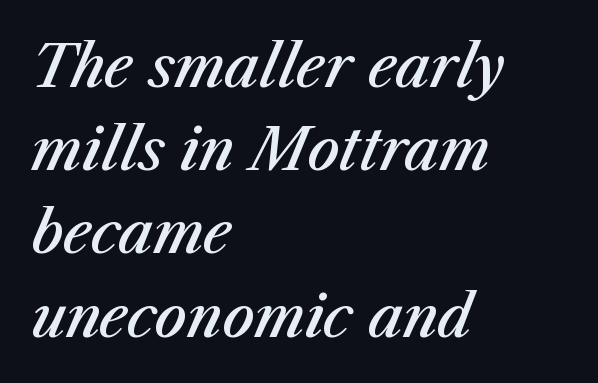
The image shows 57 px semibold type, italic (leaning right); set left-aligned, normal line spacing (1.46x), normal letter spacing, not underlined; medium stroke contrast and a medium x-height.
